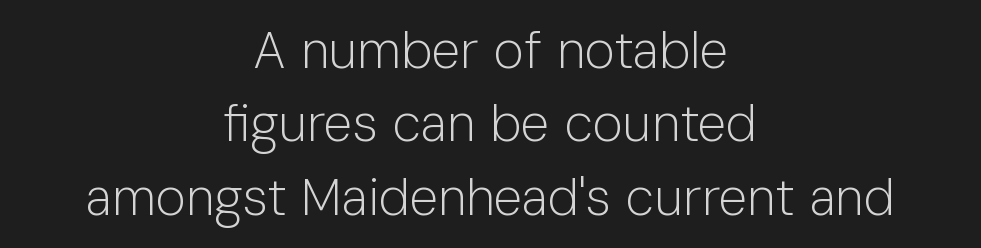
Q: Is the text bold? A: No.
Q: Is the text italic (slanted)? A: No, it is upright.
Q: Is the typeface a serif or a sans-serif typeface? A: Sans-serif.
Q: Is the text underlined? A: No.
Q: How is the paragraph aligned? A: Centered.
Q: Is the spacing between letters normal or unusually wide? A: Normal.
Q: Is the spacing between lines tight, normal or loose? A: Normal.
Q: Width (condensed, normal, or wide)? A: Normal.
Q: Stroke contrast? A: Low.
Q: x-height? A: Medium.
Q: Monospaced? A: No.
